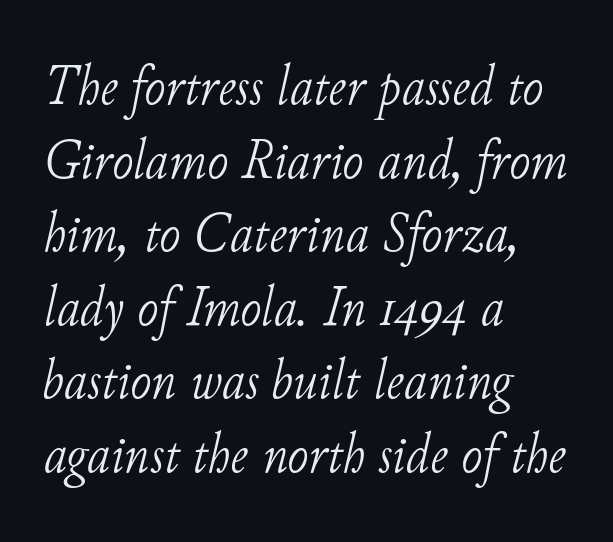
{"serif": "yes", "italic": "yes", "lean": "right", "slant_degrees": 11, "bold": "no", "weight": "light", "width": "normal", "stroke_contrast": "low", "x_height": "small", "monospaced": "no", "underline": "no", "align": "left", "line_spacing": "normal", "line_spacing_ratio": 1.29, "letter_spacing": "normal", "letter_spacing_em": 0.0, "glyph_px": 57}
